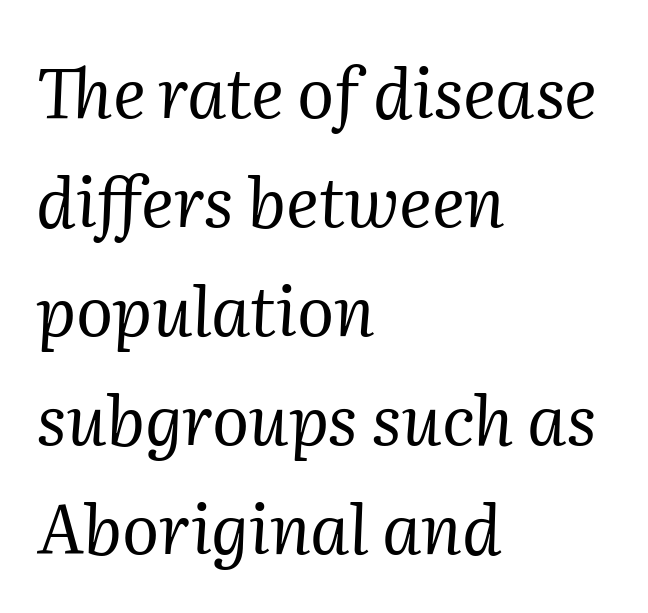
Slant detected: the letters are inclined. The face used here is proportionally spaced, like ordinary book or web type. The rendering keeps characters at their native spacing. Check the space under the baseline: it is left empty.
